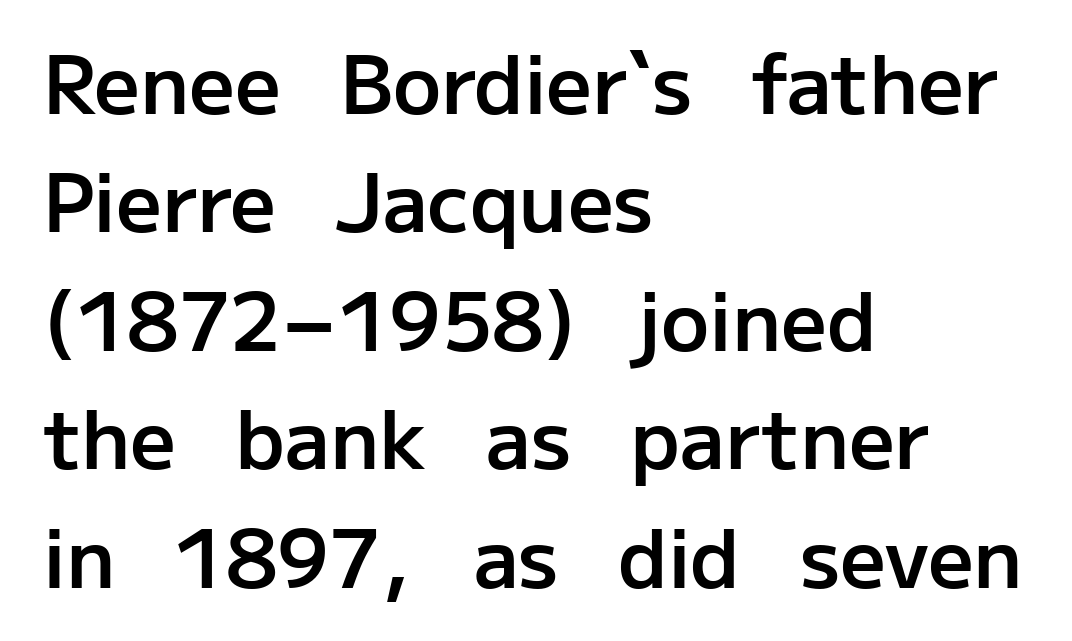
{"serif": "no", "italic": "no", "bold": "semi", "weight": "semibold", "width": "normal", "stroke_contrast": "low", "x_height": "medium", "monospaced": "no", "underline": "no", "align": "left", "line_spacing": "normal", "line_spacing_ratio": 1.48, "letter_spacing": "normal", "letter_spacing_em": 0.0, "glyph_px": 80}
